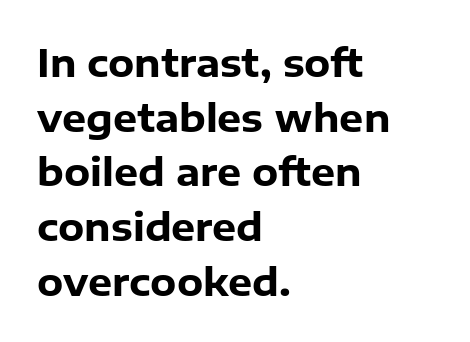
These words are printed bold, with thick strokes throughout. A bare baseline throughout the passage. The glyphs in this specimen are sans serif. A typesetter would call this proportional, since set widths differ per character. Italic: no, the glyphs are upright roman. The lines in this sample share a left origin and differ only in where they stop.
